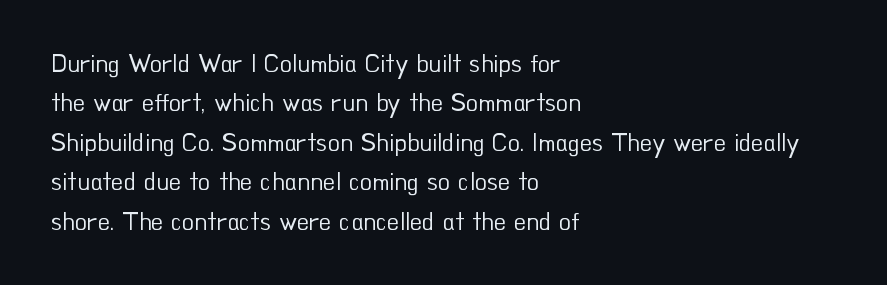
{"italic": "no", "bold": "no", "underline": "no", "align": "left", "line_spacing": "normal", "line_spacing_ratio": 1.58, "letter_spacing": "normal", "letter_spacing_em": 0.0, "glyph_px": 25}
